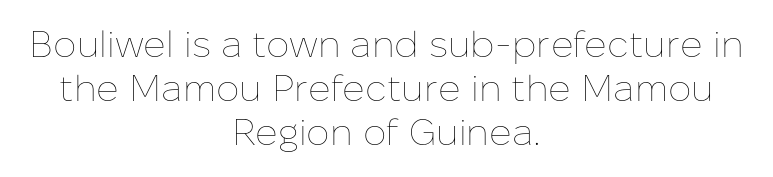
The image shows 37 px thin type, upright; set centered, line spacing 1.19x, normal letter spacing, not underlined; low stroke contrast and a medium x-height.
